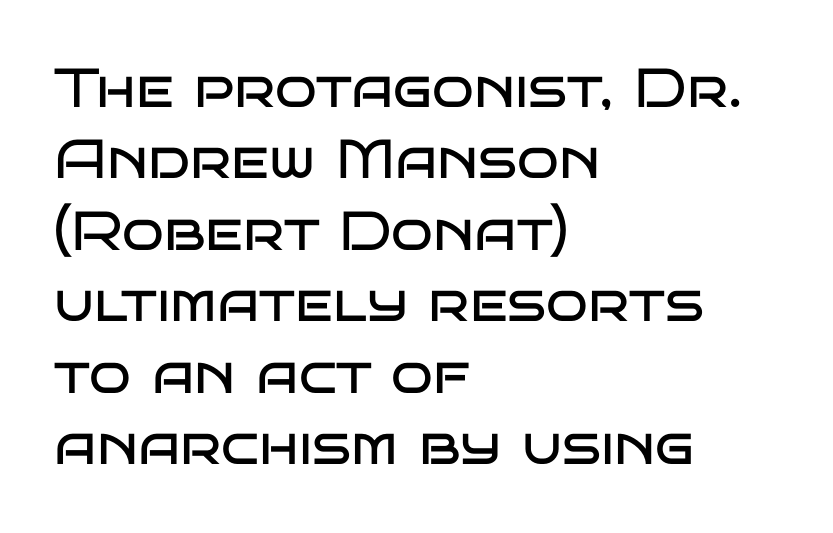
{"serif": "no", "italic": "no", "bold": "no", "weight": "regular", "width": "wide", "stroke_contrast": "low", "x_height": "large", "monospaced": "no", "underline": "no", "align": "left", "line_spacing": "normal", "line_spacing_ratio": 1.3, "letter_spacing": "normal", "letter_spacing_em": 0.0, "glyph_px": 55}
